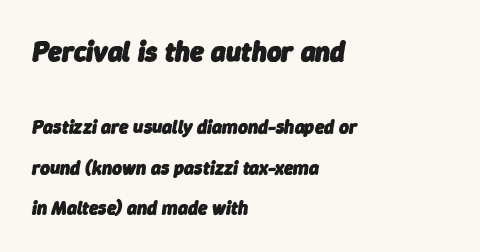
{"italic": "yes", "lean": "right", "slant_degrees": 9, "bold": "yes", "weight": "heavy", "width": "normal", "stroke_contrast": "low", "x_height": "medium", "monospaced": "no", "underline": "no", "align": "left", "line_spacing": "loose", "line_spacing_ratio": 2.11, "letter_spacing": "normal", "letter_spacing_em": 0.0, "larger_block": "first", "size_ratio": 1.47, "glyph_px": 28}
